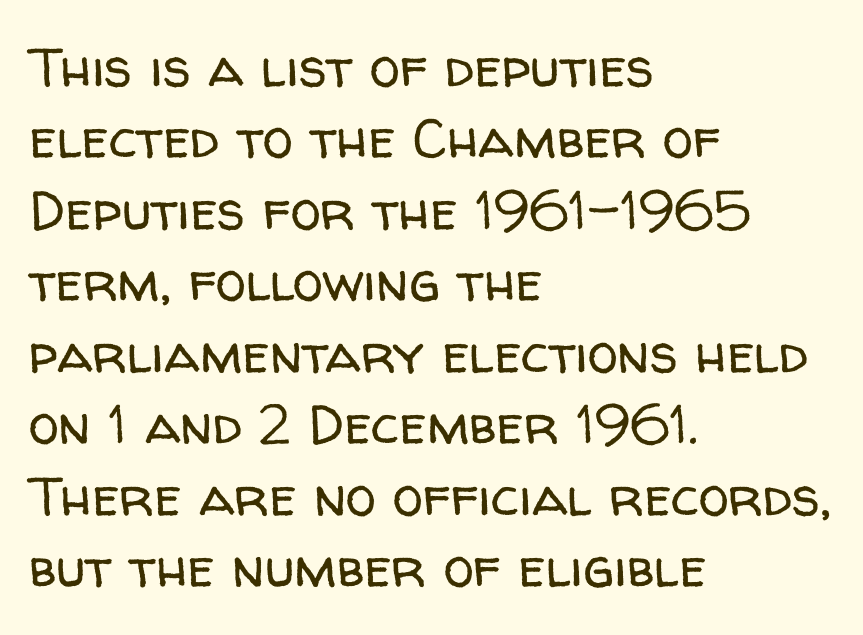
Q: Is the text bold? A: No.
Q: Is the text italic (slanted)? A: No, it is upright.
Q: Is the typeface a serif or a sans-serif typeface? A: Sans-serif.
Q: Is the text underlined? A: No.
Q: How is the paragraph aligned? A: Left-aligned.
Q: Is the spacing between letters normal or unusually wide? A: Normal.
Q: Is the spacing between lines tight, normal or loose? A: Normal.
Q: Width (condensed, normal, or wide)? A: Normal.
Q: Stroke contrast? A: Low.
Q: x-height? A: Medium.
Q: Monospaced? A: No.
